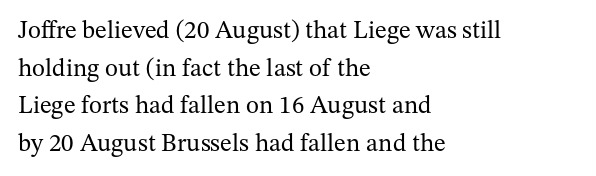
The image shows 25 px text type, upright; set left-aligned, normal line spacing (1.51x), normal letter spacing, not underlined.
